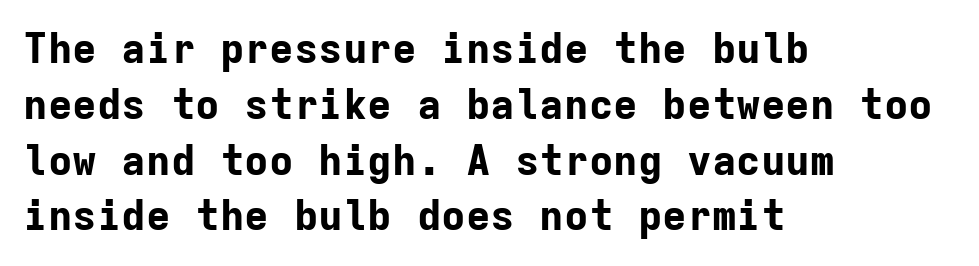
The image shows 41 px bold sans-serif type, upright, monospaced; set left-aligned, normal line spacing (1.36x), normal letter spacing, not underlined; low stroke contrast and a medium x-height.
